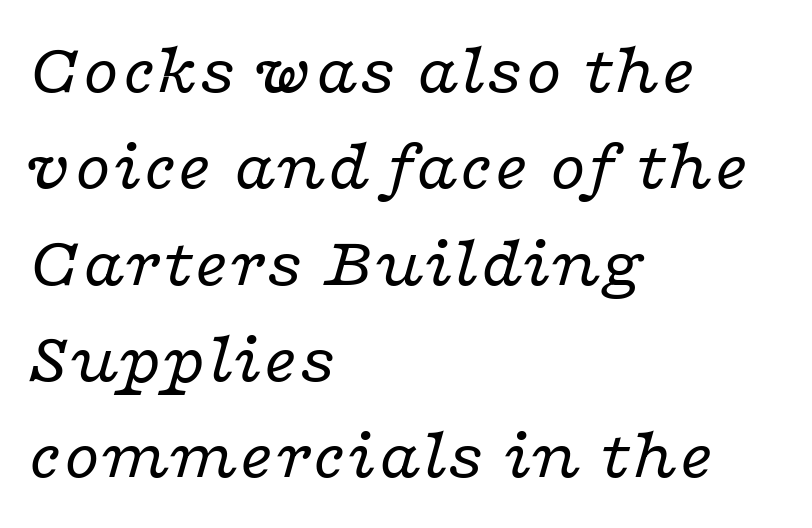
{"serif": "yes", "italic": "yes", "lean": "right", "slant_degrees": 16, "bold": "no", "weight": "regular", "width": "wide", "stroke_contrast": "low", "x_height": "medium", "monospaced": "no", "underline": "no", "align": "left", "line_spacing": "normal", "line_spacing_ratio": 1.32, "letter_spacing": "normal", "letter_spacing_em": 0.0, "glyph_px": 73}
